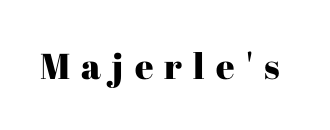
The image shows 36 px serif type, upright; set unusually wide letter spacing (+0.31 em), not underlined; high stroke contrast and a medium x-height.
